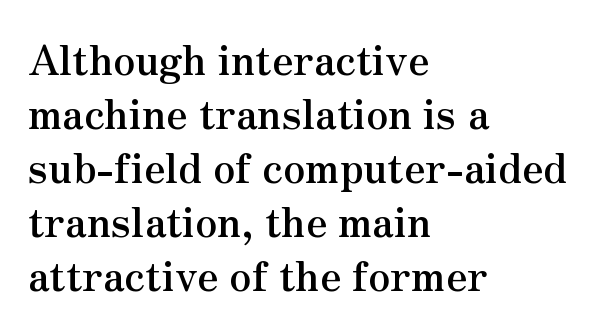
Q: Is the text bold? A: Yes.
Q: Is the text italic (slanted)? A: No, it is upright.
Q: Is the typeface a serif or a sans-serif typeface? A: Serif.
Q: Is the text underlined? A: No.
Q: How is the paragraph aligned? A: Left-aligned.
Q: Is the spacing between letters normal or unusually wide? A: Normal.
Q: Is the spacing between lines tight, normal or loose? A: Normal.
Q: Width (condensed, normal, or wide)? A: Normal.
Q: Stroke contrast? A: Medium.
Q: x-height? A: Small.
Q: Monospaced? A: No.
